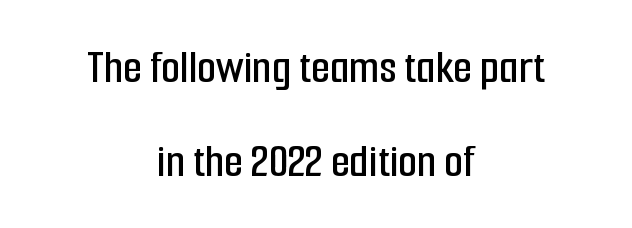
{"serif": "no", "italic": "no", "width": "condensed", "stroke_contrast": "low", "x_height": "medium", "monospaced": "no", "underline": "no", "align": "center", "line_spacing": "loose", "line_spacing_ratio": 1.91, "letter_spacing": "normal", "letter_spacing_em": 0.0, "glyph_px": 49}
